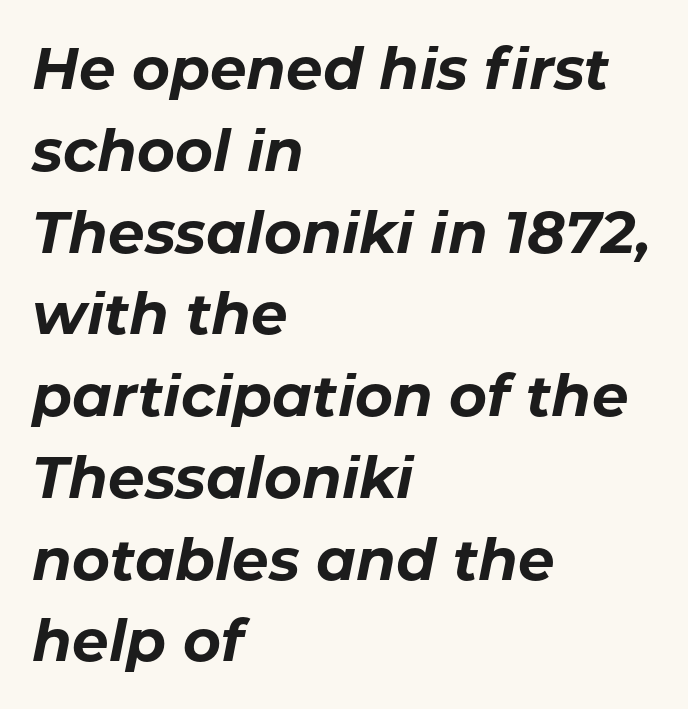
Q: Is the text bold? A: Yes.
Q: Is the text italic (slanted)? A: Yes, it leans right by about 11 degrees.
Q: Is the text underlined? A: No.
Q: How is the paragraph aligned? A: Left-aligned.
Q: Is the spacing between letters normal or unusually wide? A: Normal.
Q: Is the spacing between lines tight, normal or loose? A: Normal.
Q: Width (condensed, normal, or wide)? A: Normal.
Q: Stroke contrast? A: Low.
Q: x-height? A: Medium.
Q: Monospaced? A: No.
